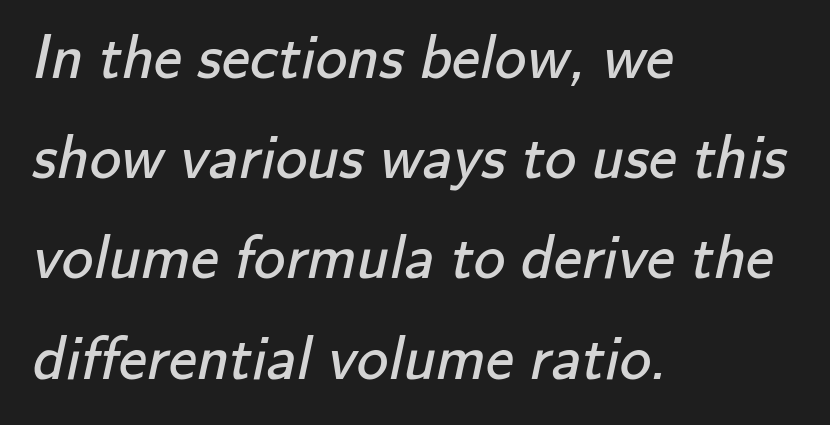
The image shows 63 px regular-weight sans-serif type; set left-aligned, normal line spacing (1.59x), normal letter spacing, not underlined; low stroke contrast and a small x-height.
